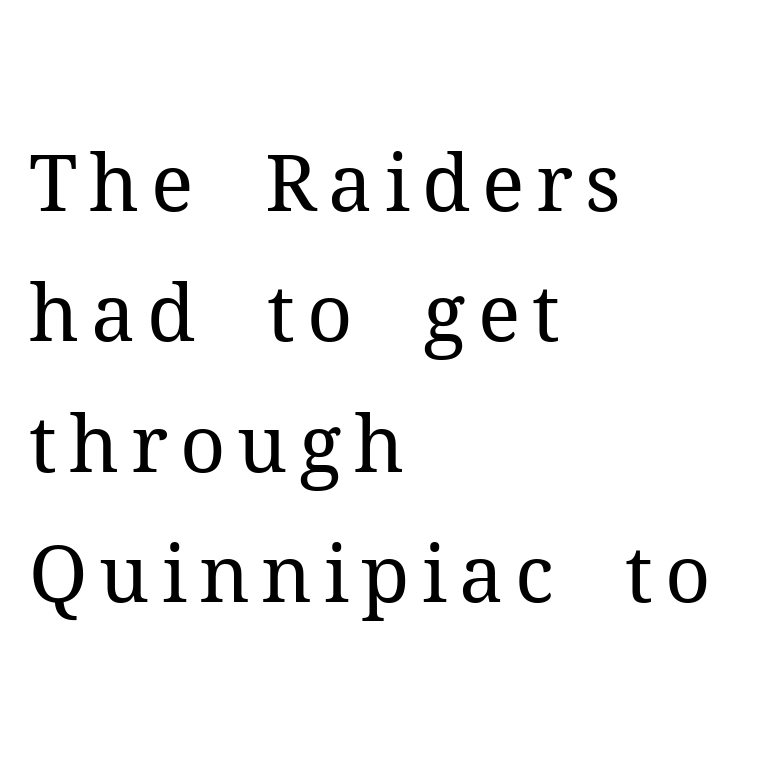
{"serif": "yes", "italic": "no", "bold": "no", "weight": "regular", "width": "normal", "stroke_contrast": "medium", "x_height": "medium", "monospaced": "no", "underline": "no", "align": "left", "line_spacing": "normal", "line_spacing_ratio": 1.65, "glyph_px": 79}
